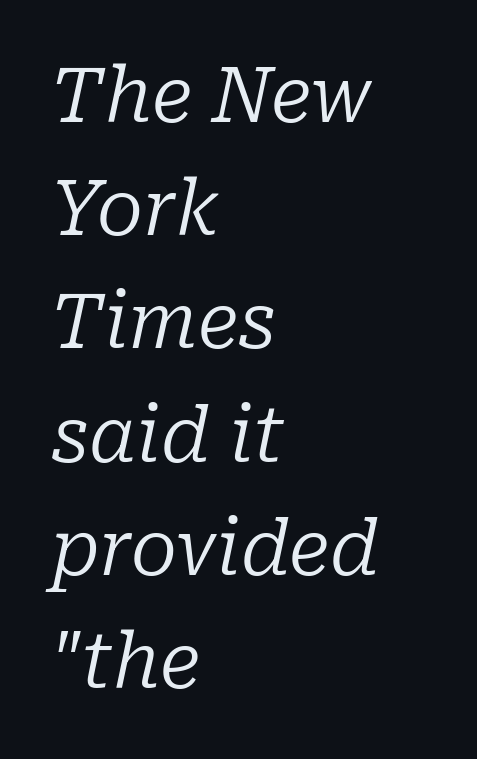
The horizontal fit of the characters is conventional and even. Rows of type keep a routine distance in the vertical direction. Would a proofreader flag this as italicized? Yes. The weight tops out at a normal text grade. Is this a fixed-width face? No — the glyphs have proportional, varying widths.
